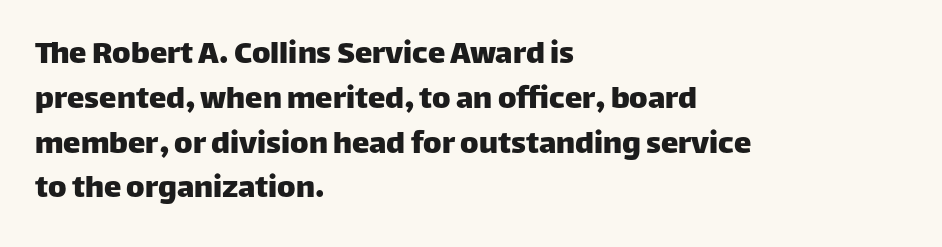
Q: Is the text italic (slanted)? A: No, it is upright.
Q: Is the typeface a serif or a sans-serif typeface? A: Sans-serif.
Q: Is the text underlined? A: No.
Q: How is the paragraph aligned? A: Left-aligned.
Q: Is the spacing between letters normal or unusually wide? A: Normal.
Q: Is the spacing between lines tight, normal or loose? A: Normal.
Q: Width (condensed, normal, or wide)? A: Normal.
Q: Stroke contrast? A: Low.
Q: x-height? A: Large.
Q: Monospaced? A: No.
